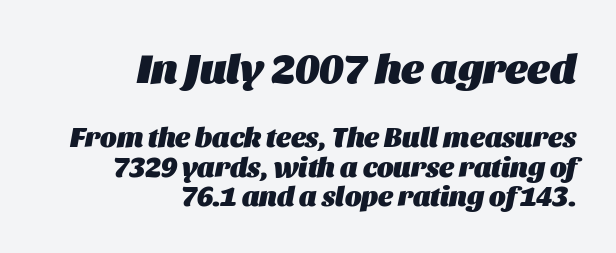
Q: Is the text bold? A: Yes.
Q: Is the text italic (slanted)? A: Yes, it leans right by about 11 degrees.
Q: Is the text underlined? A: No.
Q: How is the paragraph aligned? A: Right-aligned.
Q: Is the spacing between letters normal or unusually wide? A: Normal.
Q: Is the spacing between lines tight, normal or loose? A: Tight.
Q: Which block of text is set in a larger size, the first (top) or the second (bottom)? A: The first (top) one.
Q: Width (condensed, normal, or wide)? A: Normal.
Q: Stroke contrast? A: Medium.
Q: x-height? A: Large.
Q: Monospaced? A: No.
